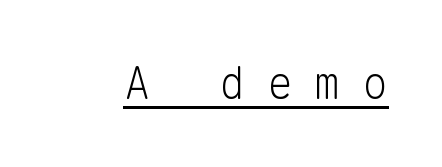
How are the letters spaced? Widely, with obvious added tracking. Like a heading marked for emphasis, these lines bear an underscore. The characters display no serif detailing; their extremities are plain. This reads as an unemphasized weight, regular at the heaviest. The letters march in equal steps, a hallmark of fixed-pitch type. This is the regular roman posture of the typeface.
